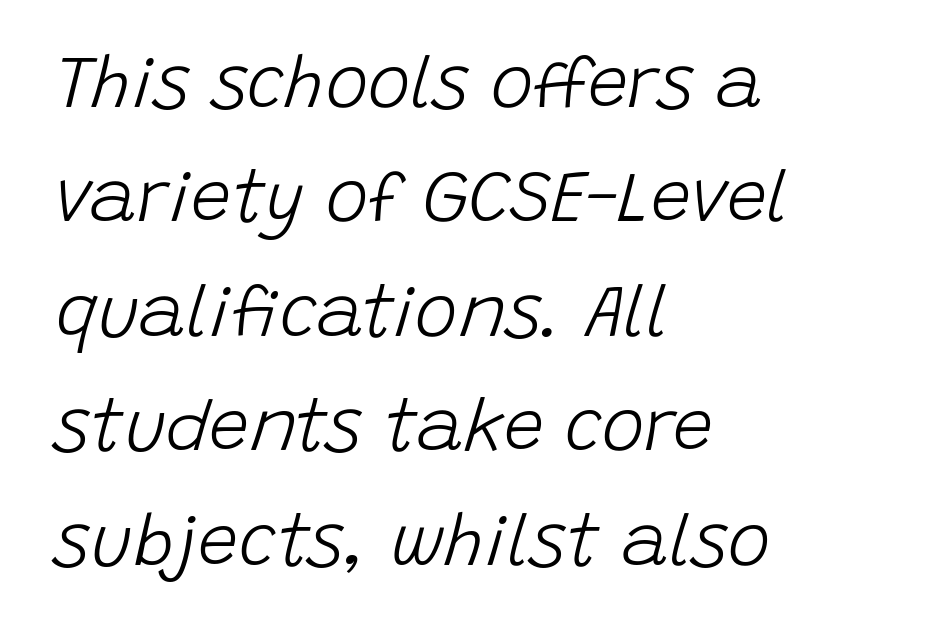
The image shows 72 px light type, italic (leaning right); set left-aligned, normal line spacing (1.59x), normal letter spacing, not underlined; low stroke contrast and a large x-height.
